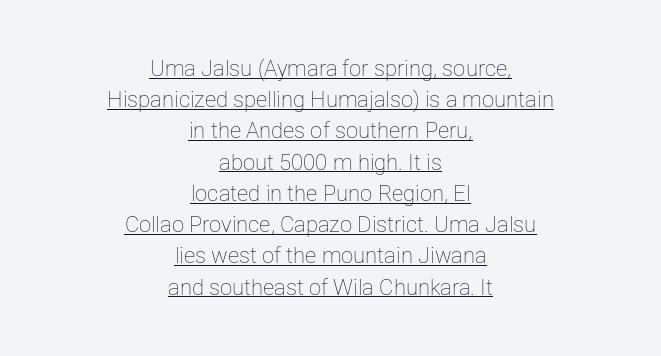
The image shows 22 px text type, upright; set centered, normal line spacing (1.42x), normal letter spacing, underlined.
